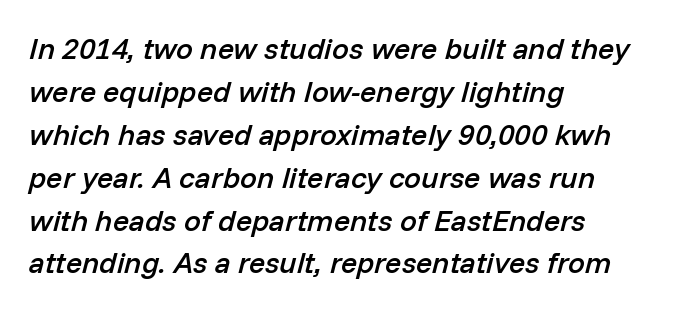
The image shows 30 px semibold type, italic (leaning right); set left-aligned, normal line spacing (1.43x), normal letter spacing, not underlined; low stroke contrast and a medium x-height.
